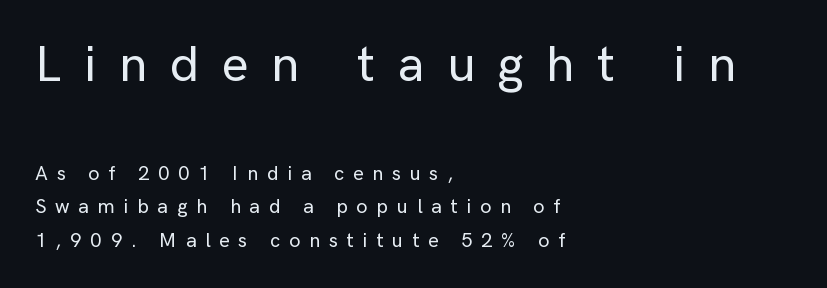
{"serif": "no", "italic": "no", "width": "normal", "stroke_contrast": "low", "x_height": "medium", "monospaced": "no", "underline": "no", "align": "left", "line_spacing": "normal", "line_spacing_ratio": 1.67, "letter_spacing": "wide", "letter_spacing_em": 0.44, "larger_block": "first", "size_ratio": 2.55, "glyph_px": 51}
